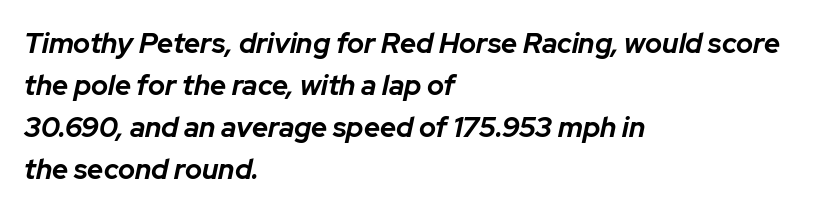
Q: Is the text bold? A: Yes.
Q: Is the text italic (slanted)? A: Yes, it leans right by about 12 degrees.
Q: Is the text underlined? A: No.
Q: How is the paragraph aligned? A: Left-aligned.
Q: Is the spacing between letters normal or unusually wide? A: Normal.
Q: Is the spacing between lines tight, normal or loose? A: Normal.
Q: Width (condensed, normal, or wide)? A: Normal.
Q: Stroke contrast? A: Low.
Q: x-height? A: Medium.
Q: Monospaced? A: No.
